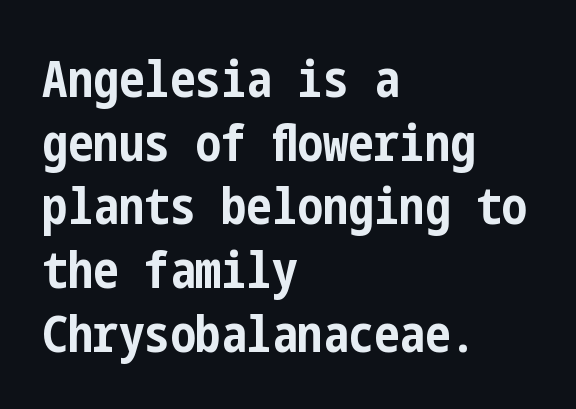
Q: Is the text bold? A: Yes.
Q: Is the text italic (slanted)? A: No, it is upright.
Q: Is the typeface a serif or a sans-serif typeface? A: Sans-serif.
Q: Is the text underlined? A: No.
Q: How is the paragraph aligned? A: Left-aligned.
Q: Is the spacing between letters normal or unusually wide? A: Normal.
Q: Is the spacing between lines tight, normal or loose? A: Normal.
Q: Width (condensed, normal, or wide)? A: Condensed.
Q: Stroke contrast? A: Low.
Q: x-height? A: Medium.
